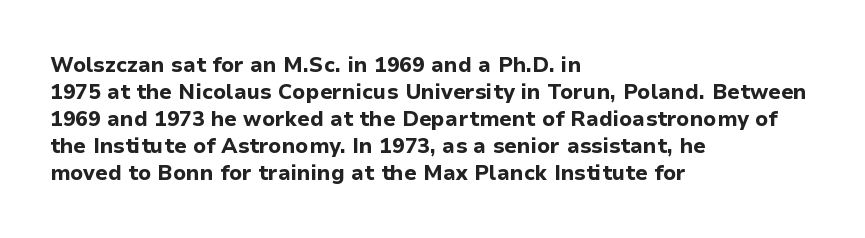
Q: Is the text bold? A: Yes.
Q: Is the text italic (slanted)? A: No, it is upright.
Q: Is the text underlined? A: No.
Q: How is the paragraph aligned? A: Left-aligned.
Q: Is the spacing between letters normal or unusually wide? A: Normal.
Q: Is the spacing between lines tight, normal or loose? A: Normal.
